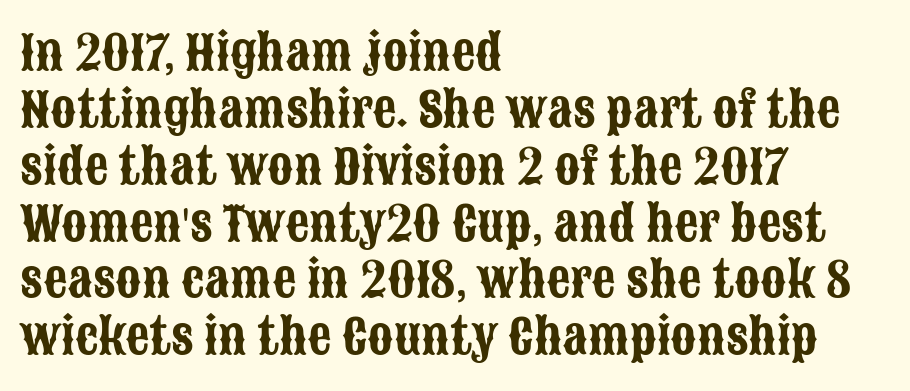
{"serif": "no", "italic": "no", "width": "condensed", "stroke_contrast": "low", "x_height": "large", "monospaced": "no", "underline": "no", "align": "left", "line_spacing_ratio": 1.21, "letter_spacing": "normal", "letter_spacing_em": 0.0, "glyph_px": 47}
